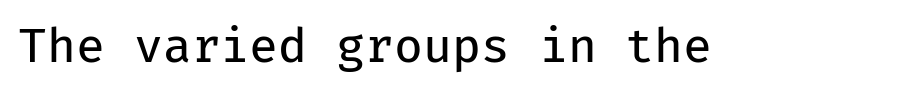
{"serif": "no", "italic": "no", "bold": "no", "weight": "regular", "width": "normal", "stroke_contrast": "low", "x_height": "medium", "monospaced": "yes", "underline": "no", "letter_spacing": "normal", "letter_spacing_em": 0.0, "glyph_px": 47}
